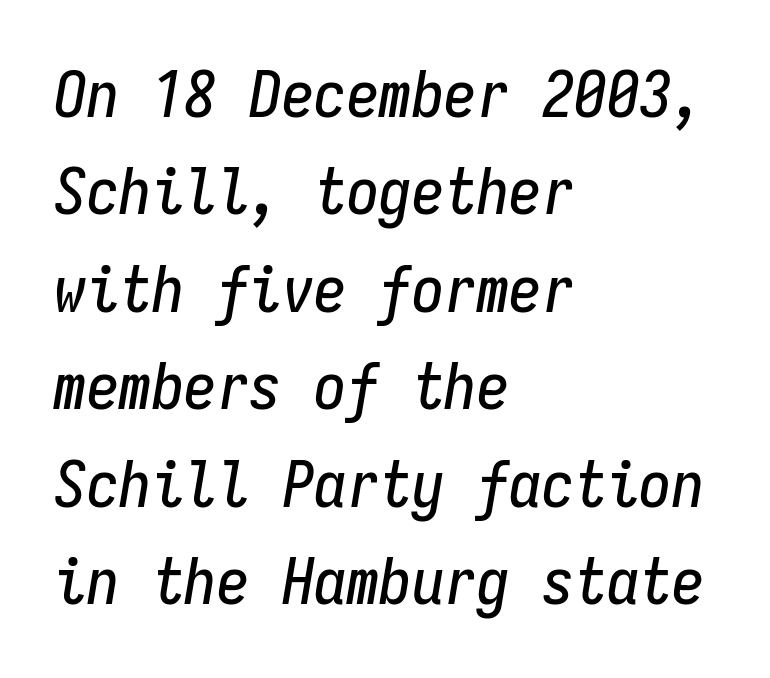
{"italic": "yes", "lean": "right", "slant_degrees": 9, "width": "condensed", "stroke_contrast": "low", "x_height": "medium", "monospaced": "yes", "underline": "no", "align": "left", "line_spacing": "normal", "line_spacing_ratio": 1.5, "letter_spacing": "normal", "letter_spacing_em": 0.0, "glyph_px": 65}
